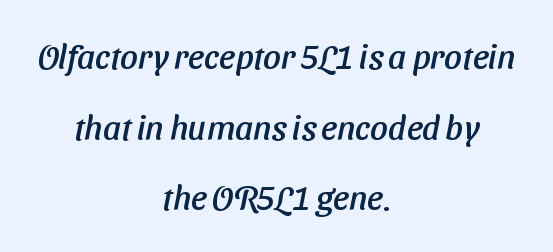
Q: Is the typeface a serif or a sans-serif typeface? A: Sans-serif.
Q: Is the text underlined? A: No.
Q: How is the paragraph aligned? A: Centered.
Q: Is the spacing between letters normal or unusually wide? A: Normal.
Q: Is the spacing between lines tight, normal or loose? A: Loose.
Q: Width (condensed, normal, or wide)? A: Normal.
Q: Stroke contrast? A: Low.
Q: x-height? A: Medium.
Q: Monospaced? A: No.
